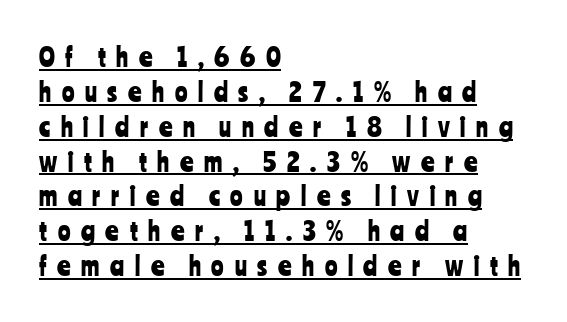
{"italic": "no", "underline": "yes", "align": "left", "line_spacing": "normal", "line_spacing_ratio": 1.34, "letter_spacing": "wide", "letter_spacing_em": 0.41, "glyph_px": 26}
